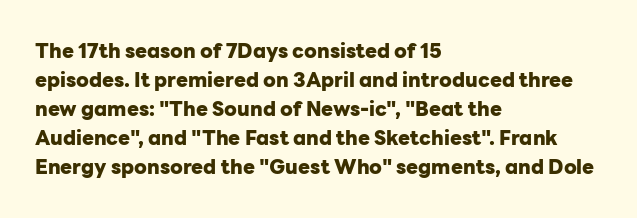
Q: Is the text bold? A: Yes.
Q: Is the text italic (slanted)? A: No, it is upright.
Q: Is the text underlined? A: No.
Q: How is the paragraph aligned? A: Left-aligned.
Q: Is the spacing between letters normal or unusually wide? A: Normal.
Q: Is the spacing between lines tight, normal or loose? A: Normal.
